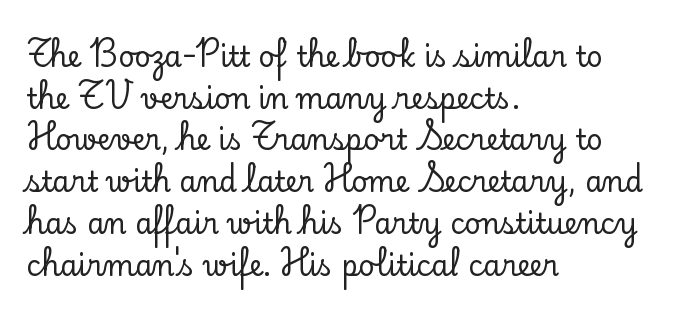
Q: Is the text italic (slanted)? A: No, it is upright.
Q: Is the typeface a serif or a sans-serif typeface? A: Serif.
Q: Is the text underlined? A: No.
Q: How is the paragraph aligned? A: Left-aligned.
Q: Is the spacing between letters normal or unusually wide? A: Normal.
Q: Is the spacing between lines tight, normal or loose? A: Normal.
Q: Width (condensed, normal, or wide)? A: Normal.
Q: Stroke contrast? A: Low.
Q: x-height? A: Small.
Q: Monospaced? A: No.
